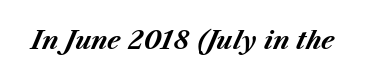
The specimen reads as italic at a glance. Check the space under the baseline: it is left empty. These lines carry a lot of weight — the face is fully bold. Characters follow at the spacing the type designer built in.
